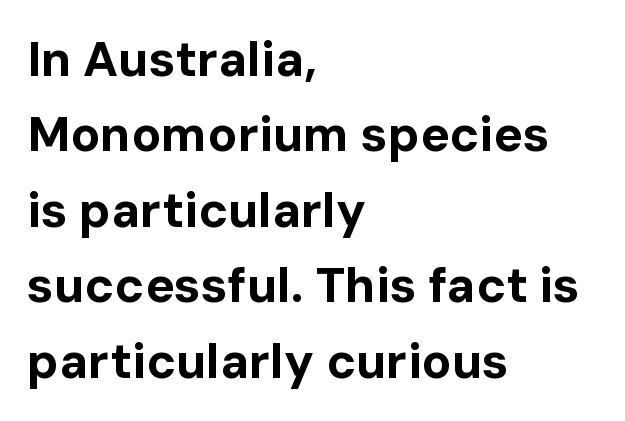
Q: Is the text bold? A: Yes.
Q: Is the text italic (slanted)? A: No, it is upright.
Q: Is the typeface a serif or a sans-serif typeface? A: Sans-serif.
Q: Is the text underlined? A: No.
Q: How is the paragraph aligned? A: Left-aligned.
Q: Is the spacing between letters normal or unusually wide? A: Normal.
Q: Is the spacing between lines tight, normal or loose? A: Normal.
Q: Width (condensed, normal, or wide)? A: Normal.
Q: Stroke contrast? A: Low.
Q: x-height? A: Medium.
Q: Monospaced? A: No.
